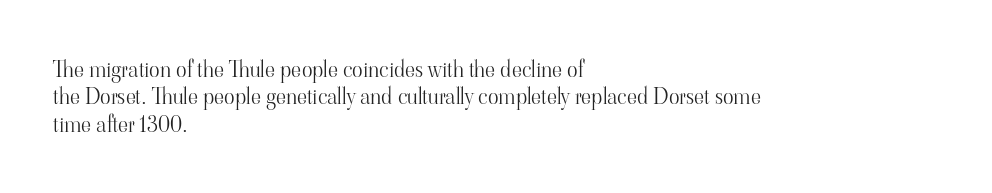
Counters stay open thanks to moderate or lighter strokes. All the whitespace from short lines collects on the right. Normally led — the rows are evenly, conventionally spaced. The glyphs are unaccompanied by any horizontal stroke below them.
